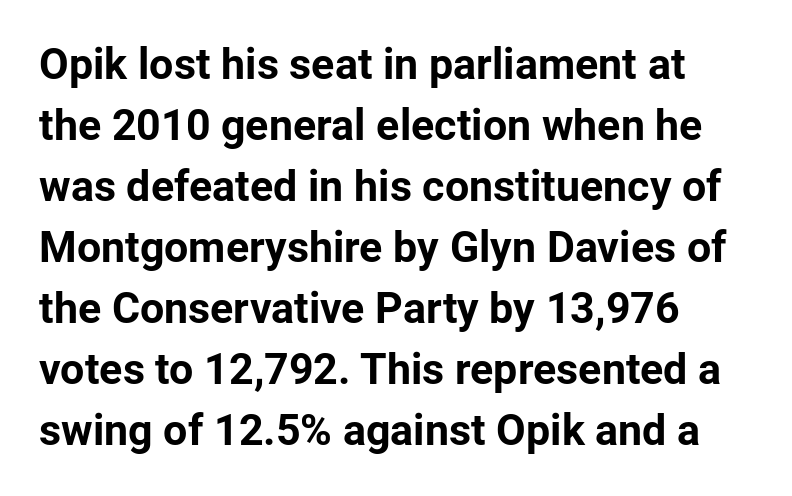
Q: Is the text bold? A: Yes.
Q: Is the text italic (slanted)? A: No, it is upright.
Q: Is the typeface a serif or a sans-serif typeface? A: Sans-serif.
Q: Is the text underlined? A: No.
Q: How is the paragraph aligned? A: Left-aligned.
Q: Is the spacing between letters normal or unusually wide? A: Normal.
Q: Is the spacing between lines tight, normal or loose? A: Normal.
Q: Width (condensed, normal, or wide)? A: Normal.
Q: Stroke contrast? A: Low.
Q: x-height? A: Medium.
Q: Monospaced? A: No.
